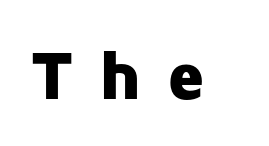
Each row of text sits above clean, open space. Every stem runs plumb, perpendicular to the baseline. Typographically, this falls in the sans-serif category. Glyph-to-glyph distance is far greater than everyday printed text.
